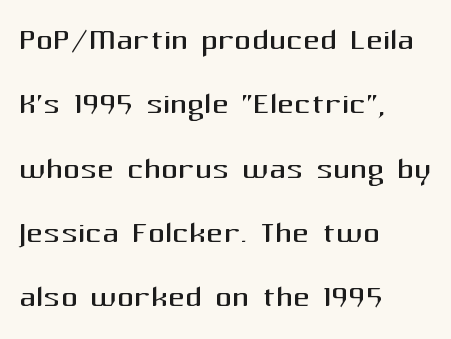
Q: Is the text bold? A: No.
Q: Is the text italic (slanted)? A: No, it is upright.
Q: Is the typeface a serif or a sans-serif typeface? A: Sans-serif.
Q: Is the text underlined? A: No.
Q: How is the paragraph aligned? A: Left-aligned.
Q: Is the spacing between letters normal or unusually wide? A: Normal.
Q: Is the spacing between lines tight, normal or loose? A: Normal.
Q: Width (condensed, normal, or wide)? A: Normal.
Q: Stroke contrast? A: Medium.
Q: x-height? A: Medium.
Q: Monospaced? A: No.
